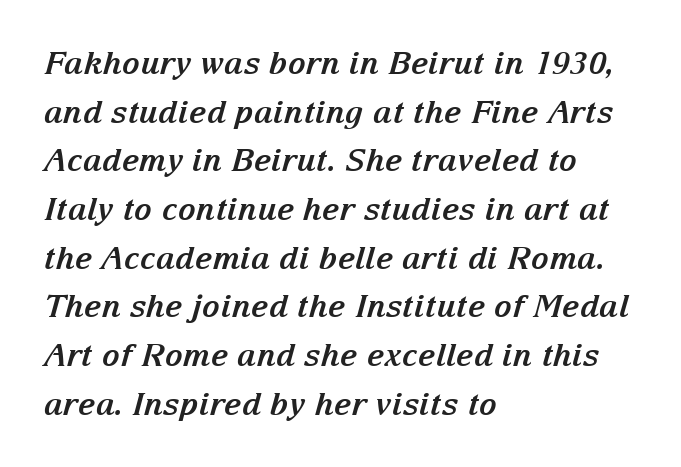
Q: Is the text bold? A: Yes.
Q: Is the text italic (slanted)? A: Yes, it leans right by about 15 degrees.
Q: Is the typeface a serif or a sans-serif typeface? A: Serif.
Q: Is the text underlined? A: No.
Q: How is the paragraph aligned? A: Left-aligned.
Q: Is the spacing between letters normal or unusually wide? A: Normal.
Q: Is the spacing between lines tight, normal or loose? A: Normal.
Q: Width (condensed, normal, or wide)? A: Normal.
Q: Stroke contrast? A: Medium.
Q: x-height? A: Medium.
Q: Monospaced? A: No.
